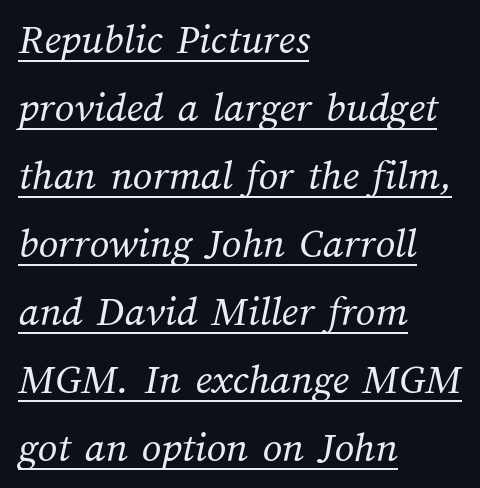
These lines are rendered in a variable-pitch font. Underlined type. Weight class: somewhere from thin through regular. Words appear dense and cohesive because spacing is normal.
